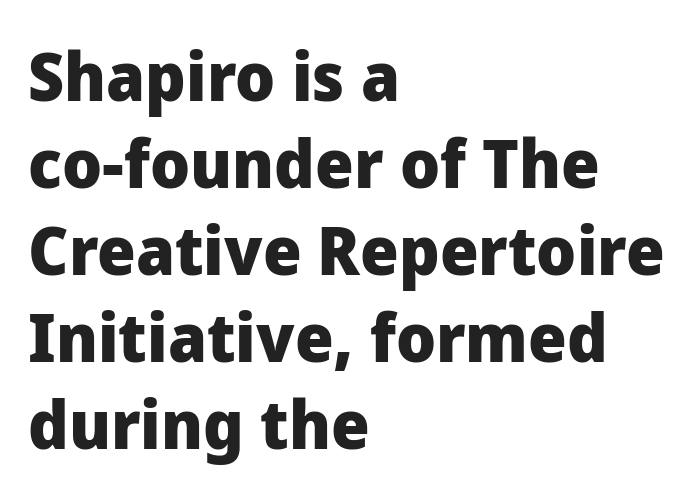
The image shows 68 px heavy sans-serif type, upright; set left-aligned, normal line spacing (1.28x), normal letter spacing, not underlined; low stroke contrast and a medium x-height.
